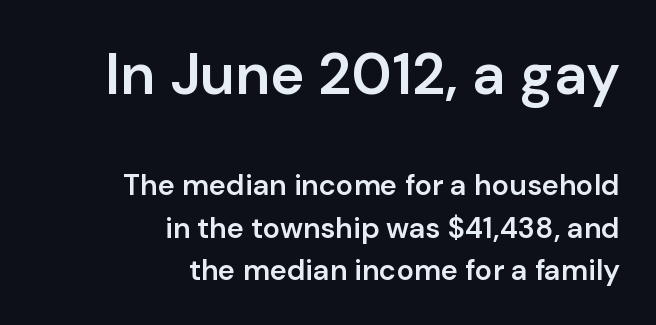
{"serif": "no", "italic": "no", "bold": "semi", "weight": "semibold", "width": "normal", "stroke_contrast": "low", "x_height": "medium", "monospaced": "no", "underline": "no", "align": "right", "line_spacing": "normal", "line_spacing_ratio": 1.45, "letter_spacing": "normal", "letter_spacing_em": 0.0, "larger_block": "first", "size_ratio": 2.0, "glyph_px": 58}
